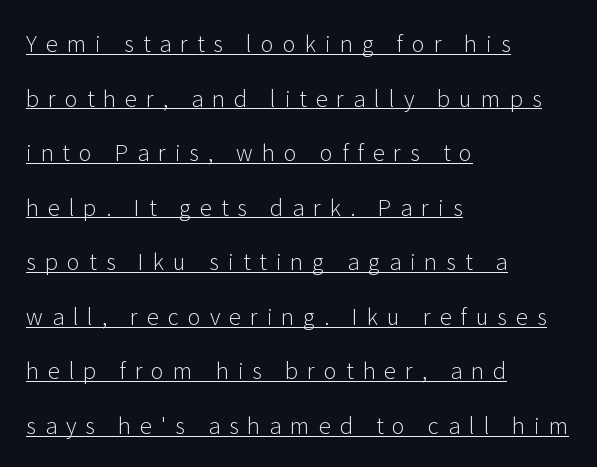
{"italic": "no", "bold": "no", "underline": "yes", "align": "left", "line_spacing": "loose", "line_spacing_ratio": 2.48, "letter_spacing": "wide", "letter_spacing_em": 0.41, "glyph_px": 22}
